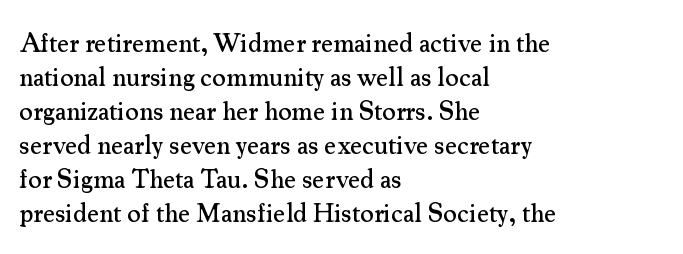
The image shows 26 px text type, upright; set left-aligned, normal line spacing (1.31x), normal letter spacing, not underlined.
